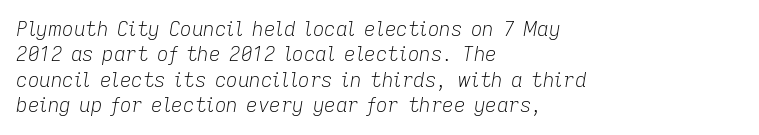
This sample uses plain, unmodified letter spacing. The text block is weighted toward the left margin, trailing off unevenly rightward. Anything drawn beneath the words? Only blank space. The vertical gap from one line to the next is medium. The typography opts for an oblique posture over an upright one.
